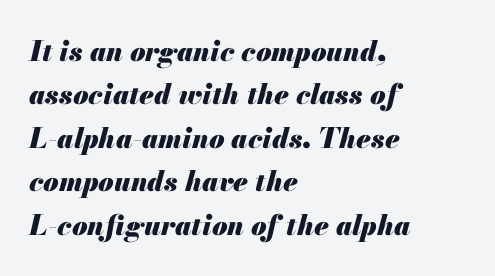
The image shows 28 px heavy type, italic (leaning right); set left-aligned, normal line spacing (1.55x), normal letter spacing, not underlined; medium stroke contrast and a small x-height.
